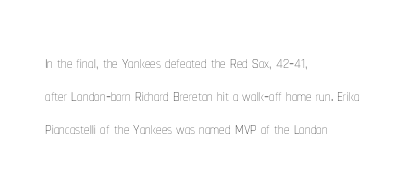
Q: Is the text bold? A: No.
Q: Is the text italic (slanted)? A: No, it is upright.
Q: Is the text underlined? A: No.
Q: How is the paragraph aligned? A: Left-aligned.
Q: Is the spacing between letters normal or unusually wide? A: Normal.
Q: Is the spacing between lines tight, normal or loose? A: Normal.
